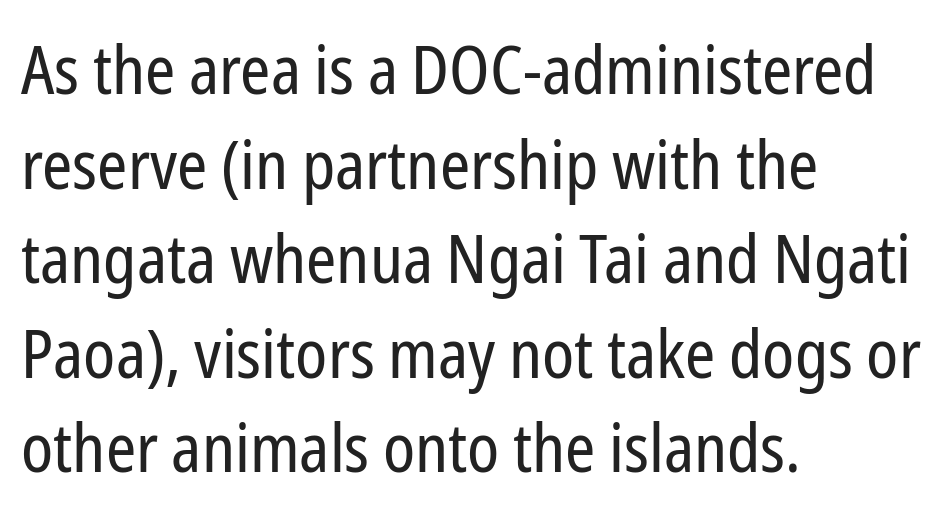
If you measured baseline to baseline, you'd find a middling distance. In terms of posture, this sample is upright. Alignment: flush left. This sample has the flowing, uneven cadence of proportional lettering.
